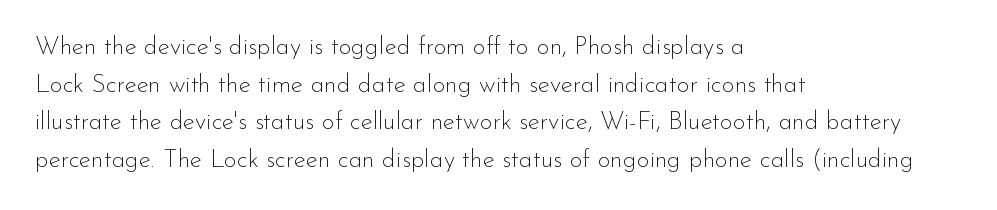
Q: Is the text bold? A: No.
Q: Is the text italic (slanted)? A: No, it is upright.
Q: Is the text underlined? A: No.
Q: How is the paragraph aligned? A: Left-aligned.
Q: Is the spacing between letters normal or unusually wide? A: Normal.
Q: Is the spacing between lines tight, normal or loose? A: Normal.
